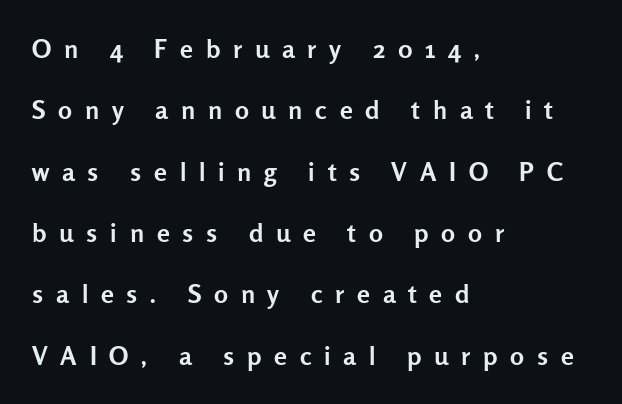
The letterforms stand isolated, each surrounded by extra space. The paragraph shown leans on its left margin. Has an underline been added? It has not. Do the letters lean? They stand straight. This is heavy type, rendered in bold. Widely set lines give the paragraph a tall, airy silhouette.
